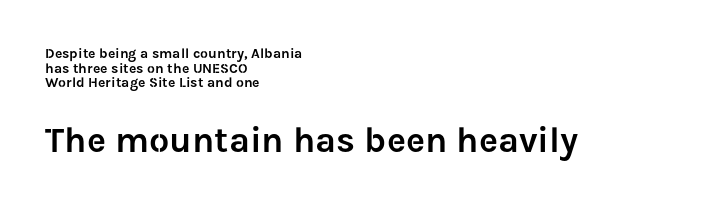
Q: Is the text italic (slanted)? A: No, it is upright.
Q: Is the typeface a serif or a sans-serif typeface? A: Sans-serif.
Q: Is the text underlined? A: No.
Q: How is the paragraph aligned? A: Left-aligned.
Q: Is the spacing between letters normal or unusually wide? A: Normal.
Q: Is the spacing between lines tight, normal or loose? A: Tight.
Q: Which block of text is set in a larger size, the first (top) or the second (bottom)? A: The second (bottom) one.
Q: Width (condensed, normal, or wide)? A: Normal.
Q: Stroke contrast? A: Low.
Q: x-height? A: Medium.
Q: Monospaced? A: No.
